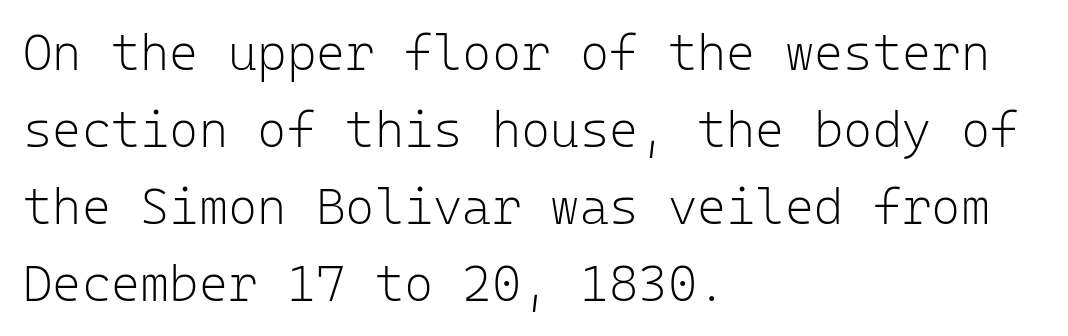
The image shows 50 px light sans-serif type, upright, monospaced; set left-aligned, normal line spacing (1.54x), normal letter spacing, not underlined; low stroke contrast and a medium x-height.
